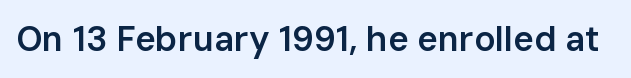
Here the designer chose a conventional face with non-uniform glyph widths. Standard letterfit; no display-style spreading of the glyphs. This is sans-serif lettering, the kind often seen on screens and signage. Moderately thickened strokes mark this as semibold type.
